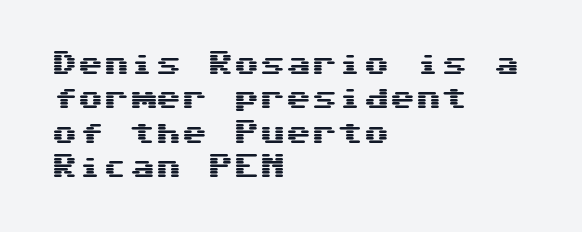
Here the glyphs are tracked normally, forming tight word shapes. Notice how the passage keeps a crisp vertical edge on the left only. A normal amount of white space separates one row of letters from the next. The string is rendered with underlining switched off.
